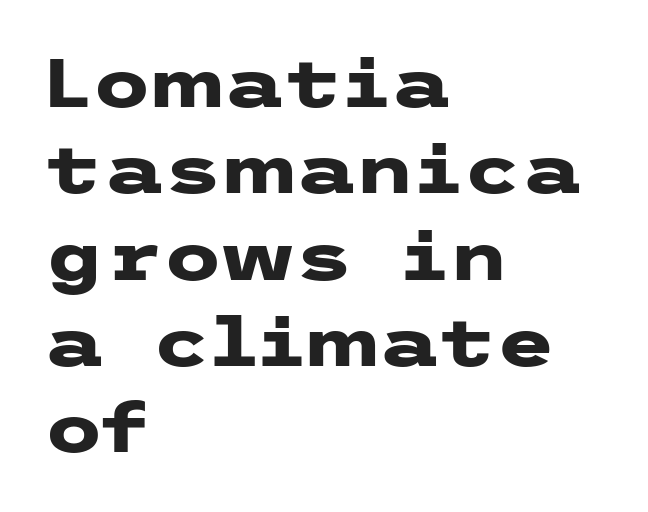
Q: Is the text bold? A: Yes.
Q: Is the text italic (slanted)? A: No, it is upright.
Q: Is the typeface a serif or a sans-serif typeface? A: Sans-serif.
Q: Is the text underlined? A: No.
Q: How is the paragraph aligned? A: Left-aligned.
Q: Is the spacing between letters normal or unusually wide? A: Normal.
Q: Is the spacing between lines tight, normal or loose? A: Normal.
Q: Width (condensed, normal, or wide)? A: Wide.
Q: Stroke contrast? A: Low.
Q: x-height? A: Medium.
